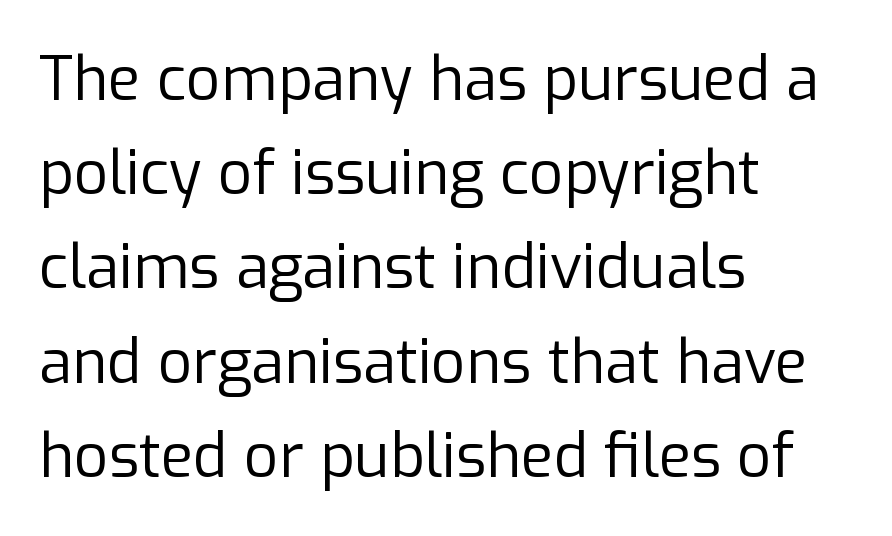
Q: Is the text bold? A: No.
Q: Is the text italic (slanted)? A: No, it is upright.
Q: Is the typeface a serif or a sans-serif typeface? A: Sans-serif.
Q: Is the text underlined? A: No.
Q: How is the paragraph aligned? A: Left-aligned.
Q: Is the spacing between letters normal or unusually wide? A: Normal.
Q: Is the spacing between lines tight, normal or loose? A: Normal.
Q: Width (condensed, normal, or wide)? A: Normal.
Q: Stroke contrast? A: Low.
Q: x-height? A: Medium.
Q: Monospaced? A: No.
